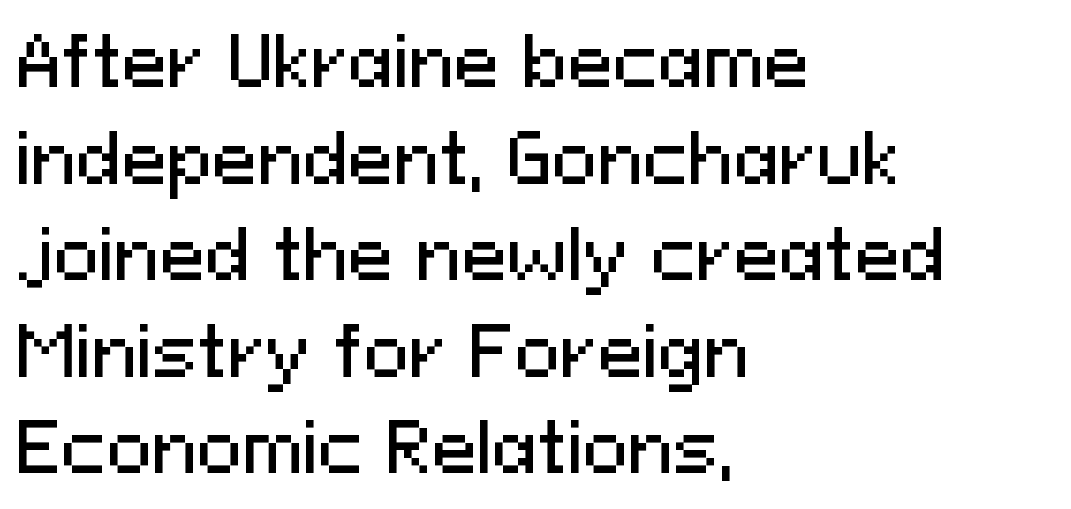
{"serif": "no", "italic": "no", "width": "normal", "stroke_contrast": "medium", "x_height": "medium", "monospaced": "no", "underline": "no", "align": "left", "line_spacing": "normal", "line_spacing_ratio": 1.42, "letter_spacing": "normal", "letter_spacing_em": 0.0, "glyph_px": 68}
